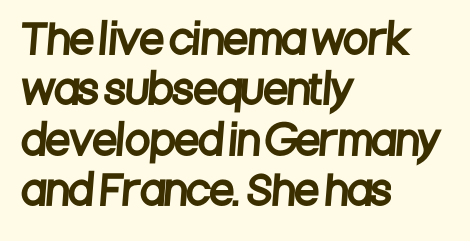
Q: Is the typeface a serif or a sans-serif typeface? A: Sans-serif.
Q: Is the text underlined? A: No.
Q: How is the paragraph aligned? A: Left-aligned.
Q: Is the spacing between letters normal or unusually wide? A: Normal.
Q: Is the spacing between lines tight, normal or loose? A: Normal.
Q: Width (condensed, normal, or wide)? A: Condensed.
Q: Stroke contrast? A: Low.
Q: x-height? A: Large.
Q: Monospaced? A: No.
